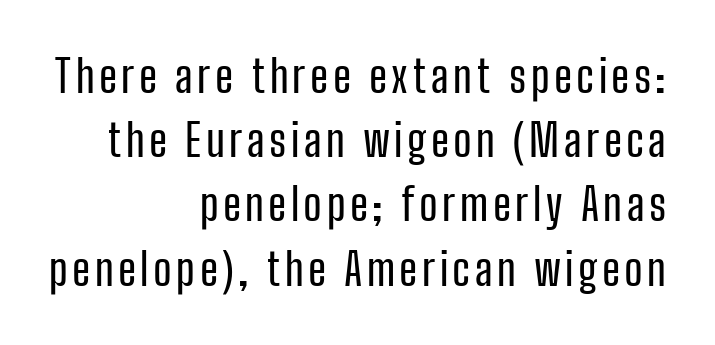
Q: Is the text italic (slanted)? A: No, it is upright.
Q: Is the typeface a serif or a sans-serif typeface? A: Sans-serif.
Q: Is the text underlined? A: No.
Q: How is the paragraph aligned? A: Right-aligned.
Q: Is the spacing between lines tight, normal or loose? A: Normal.
Q: Width (condensed, normal, or wide)? A: Condensed.
Q: Stroke contrast? A: Low.
Q: x-height? A: Medium.
Q: Monospaced? A: No.
